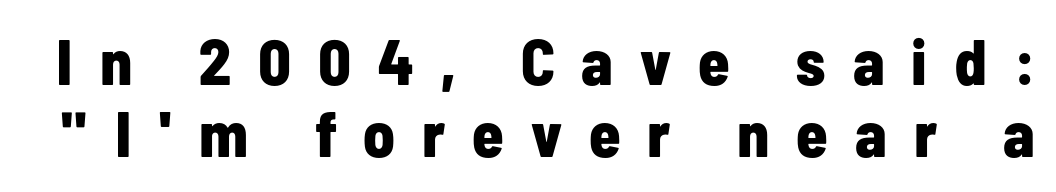
Q: Is the text bold? A: Yes.
Q: Is the text italic (slanted)? A: No, it is upright.
Q: Is the typeface a serif or a sans-serif typeface? A: Sans-serif.
Q: Is the text underlined? A: No.
Q: Is the spacing between letters normal or unusually wide? A: Unusually wide.
Q: Is the spacing between lines tight, normal or loose? A: Tight.
Q: Width (condensed, normal, or wide)? A: Condensed.
Q: Stroke contrast? A: Low.
Q: x-height? A: Medium.
Q: Monospaced? A: No.
